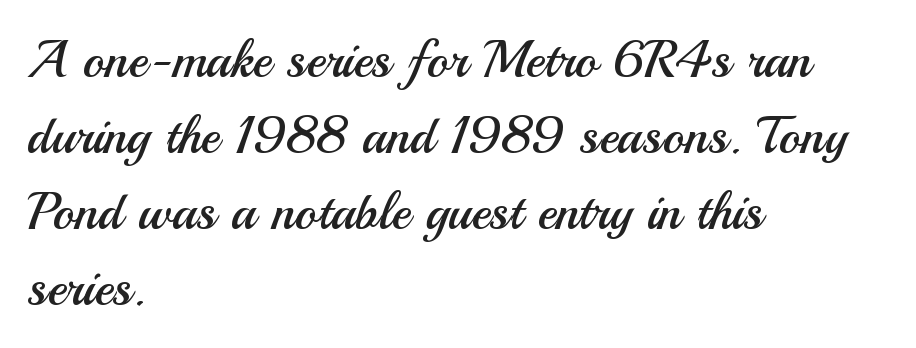
Q: Is the text bold? A: No.
Q: Is the text italic (slanted)? A: Yes.
Q: Is the typeface a serif or a sans-serif typeface? A: Sans-serif.
Q: Is the text underlined? A: No.
Q: How is the paragraph aligned? A: Left-aligned.
Q: Is the spacing between letters normal or unusually wide? A: Normal.
Q: Is the spacing between lines tight, normal or loose? A: Normal.
Q: Width (condensed, normal, or wide)? A: Normal.
Q: Stroke contrast? A: Medium.
Q: x-height? A: Small.
Q: Monospaced? A: No.
